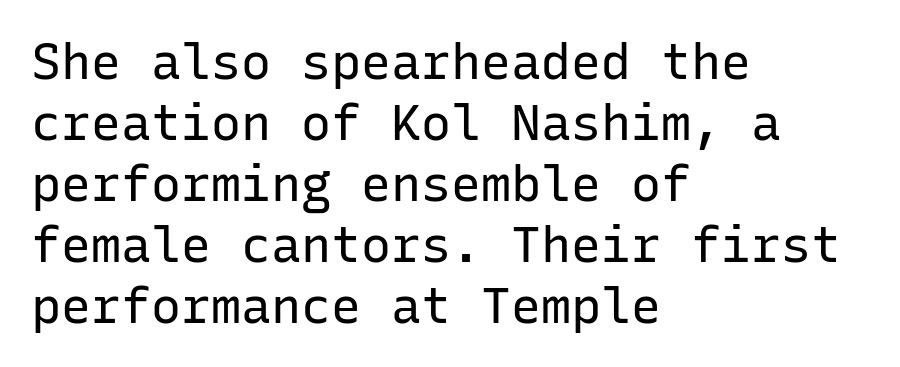
{"serif": "no", "italic": "no", "bold": "no", "weight": "regular", "width": "normal", "stroke_contrast": "low", "x_height": "medium", "monospaced": "yes", "underline": "no", "align": "left", "line_spacing_ratio": 1.22, "letter_spacing": "normal", "letter_spacing_em": 0.0, "glyph_px": 50}
